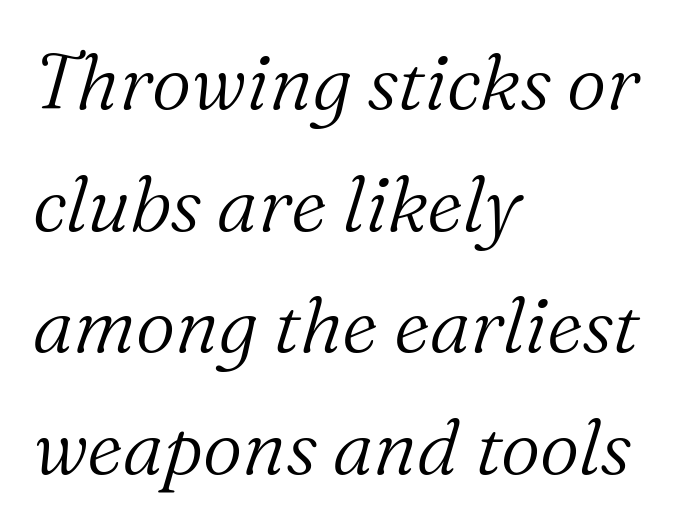
Q: Is the text bold? A: No.
Q: Is the text italic (slanted)? A: Yes, it leans right by about 16 degrees.
Q: Is the typeface a serif or a sans-serif typeface? A: Serif.
Q: Is the text underlined? A: No.
Q: How is the paragraph aligned? A: Left-aligned.
Q: Is the spacing between letters normal or unusually wide? A: Normal.
Q: Is the spacing between lines tight, normal or loose? A: Normal.
Q: Width (condensed, normal, or wide)? A: Normal.
Q: Stroke contrast? A: Medium.
Q: x-height? A: Medium.
Q: Monospaced? A: No.
